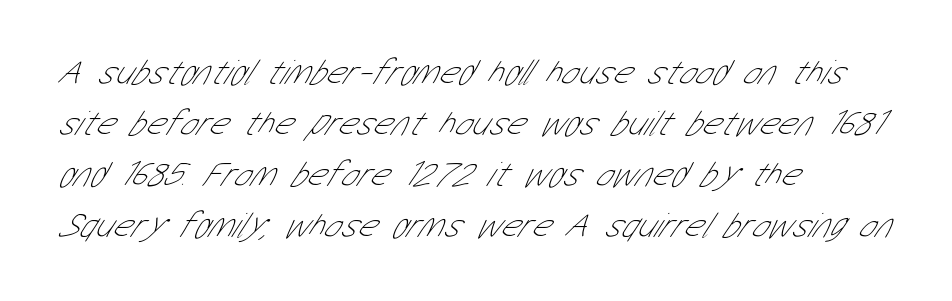
{"serif": "no", "bold": "no", "weight": "thin", "width": "condensed", "stroke_contrast": "low", "x_height": "medium", "monospaced": "no", "underline": "no", "align": "left", "line_spacing": "normal", "line_spacing_ratio": 1.42, "letter_spacing": "normal", "letter_spacing_em": 0.0, "glyph_px": 36}
